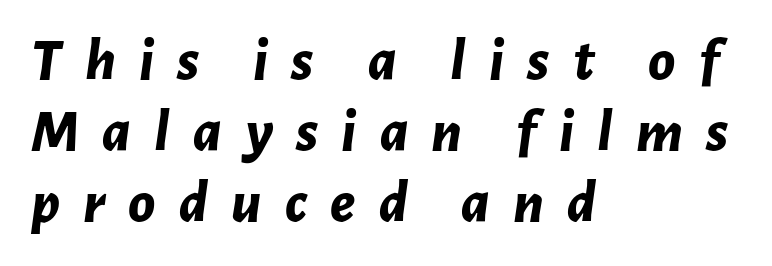
How are the letters spaced? Widely, with obvious added tracking. These lines are rendered in a variable-pitch font. The whole block is typeset with a tilt. Students, this is bold: see how much ink each stroke carries. Beneath every word, the page is bare.
